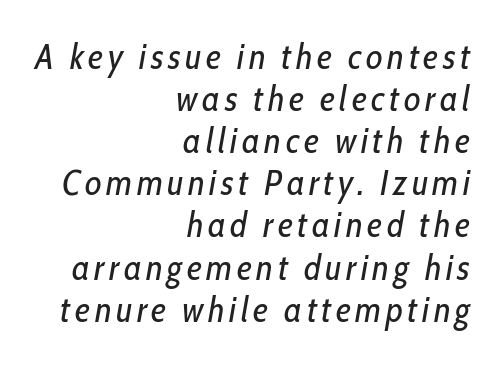
{"italic": "yes", "lean": "right", "slant_degrees": 10, "bold": "no", "weight": "regular", "width": "condensed", "stroke_contrast": "low", "x_height": "medium", "monospaced": "no", "underline": "no", "align": "right", "line_spacing_ratio": 1.17, "glyph_px": 36}
